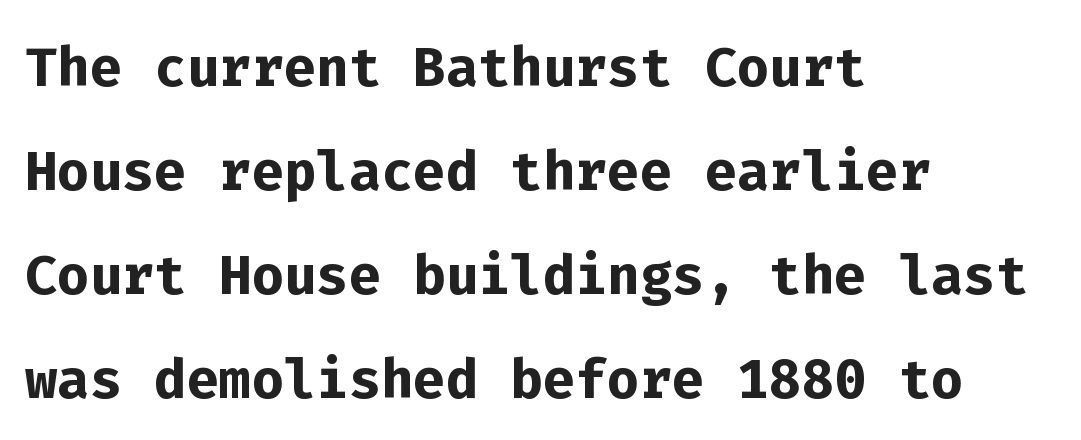
Q: Is the text bold? A: Yes.
Q: Is the text italic (slanted)? A: No, it is upright.
Q: Is the typeface a serif or a sans-serif typeface? A: Sans-serif.
Q: Is the text underlined? A: No.
Q: How is the paragraph aligned? A: Left-aligned.
Q: Is the spacing between letters normal or unusually wide? A: Normal.
Q: Is the spacing between lines tight, normal or loose? A: Normal.
Q: Width (condensed, normal, or wide)? A: Normal.
Q: Stroke contrast? A: Low.
Q: x-height? A: Medium.
Q: Monospaced? A: Yes.
